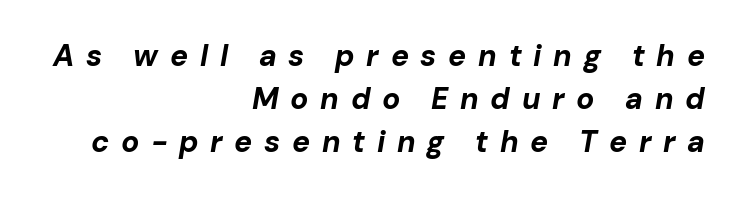
These lines were composed using italics. Plenty of ink on the page — the face is bold. Regular leading. Spacing verdict: proportional, widths tailored to each character. Only glyphs here, with clear space below each row. These lines have a slow, spaced-out rhythm from letter to letter.
